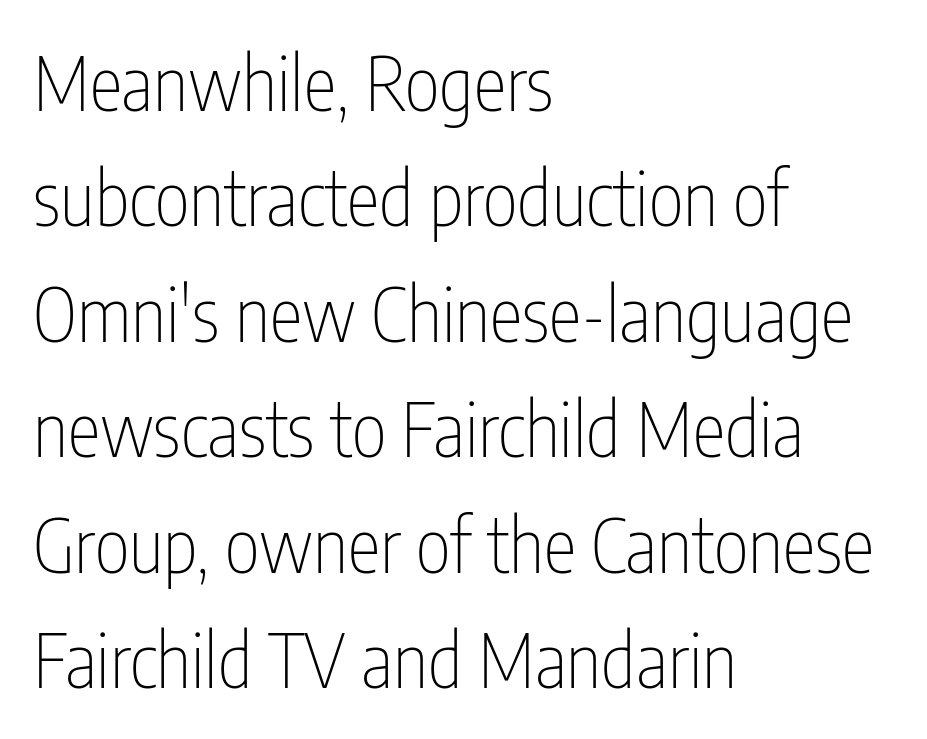
The image shows 75 px thin, condensed sans-serif type, upright; set left-aligned, normal line spacing (1.54x), normal letter spacing, not underlined; low stroke contrast and a medium x-height.
